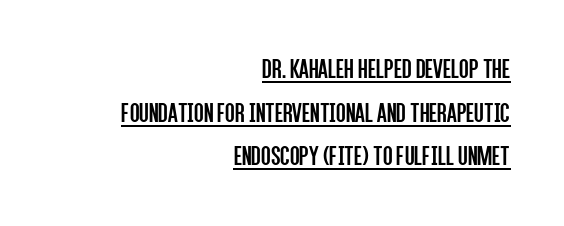
These lines were composed using upright roman letters. The face used here is rendered with its standard letterfit. This reads as an unemphasized weight, regular at the heaviest. Classification — sans serif. Each letter keeps its own natural width here, so spacing adapts to shape. Which margin do the lines hug? The right one — the left edge is uneven.
